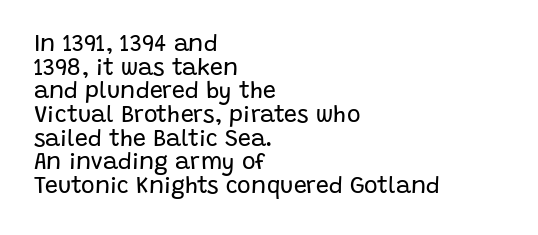
The image shows 23 px text type, upright; set left-aligned, tight line spacing (1.03x), normal letter spacing, not underlined.
